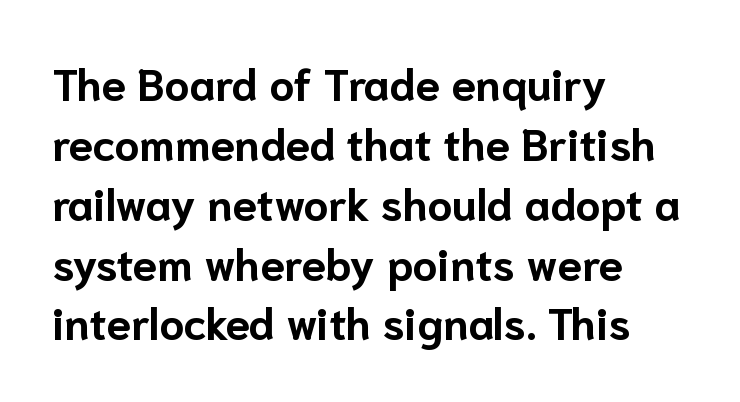
{"serif": "no", "italic": "no", "bold": "yes", "weight": "bold", "width": "normal", "stroke_contrast": "low", "x_height": "medium", "monospaced": "no", "underline": "no", "align": "left", "line_spacing": "normal", "line_spacing_ratio": 1.36, "letter_spacing": "normal", "letter_spacing_em": 0.0, "glyph_px": 44}
